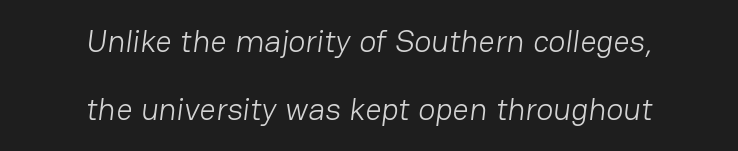
Q: Is the text bold? A: No.
Q: Is the typeface a serif or a sans-serif typeface? A: Sans-serif.
Q: Is the text underlined? A: No.
Q: How is the paragraph aligned? A: Centered.
Q: Is the spacing between letters normal or unusually wide? A: Normal.
Q: Is the spacing between lines tight, normal or loose? A: Loose.
Q: Width (condensed, normal, or wide)? A: Normal.
Q: Stroke contrast? A: Low.
Q: x-height? A: Medium.
Q: Monospaced? A: No.
